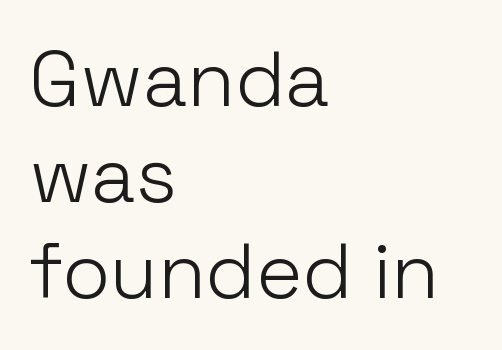
Q: Is the text bold? A: No.
Q: Is the text italic (slanted)? A: No, it is upright.
Q: Is the typeface a serif or a sans-serif typeface? A: Sans-serif.
Q: Is the text underlined? A: No.
Q: How is the paragraph aligned? A: Left-aligned.
Q: Is the spacing between letters normal or unusually wide? A: Normal.
Q: Width (condensed, normal, or wide)? A: Normal.
Q: Stroke contrast? A: Low.
Q: x-height? A: Medium.
Q: Monospaced? A: No.
